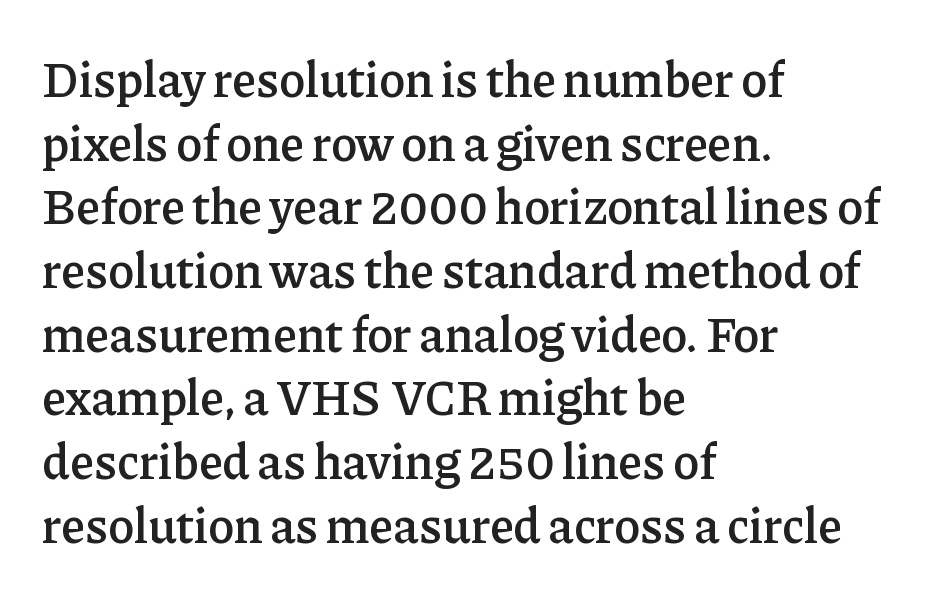
Q: Is the text bold? A: Semi-bold.
Q: Is the text italic (slanted)? A: No, it is upright.
Q: Is the typeface a serif or a sans-serif typeface? A: Serif.
Q: Is the text underlined? A: No.
Q: How is the paragraph aligned? A: Left-aligned.
Q: Is the spacing between letters normal or unusually wide? A: Normal.
Q: Is the spacing between lines tight, normal or loose? A: Normal.
Q: Width (condensed, normal, or wide)? A: Normal.
Q: Stroke contrast? A: Low.
Q: x-height? A: Medium.
Q: Monospaced? A: No.
